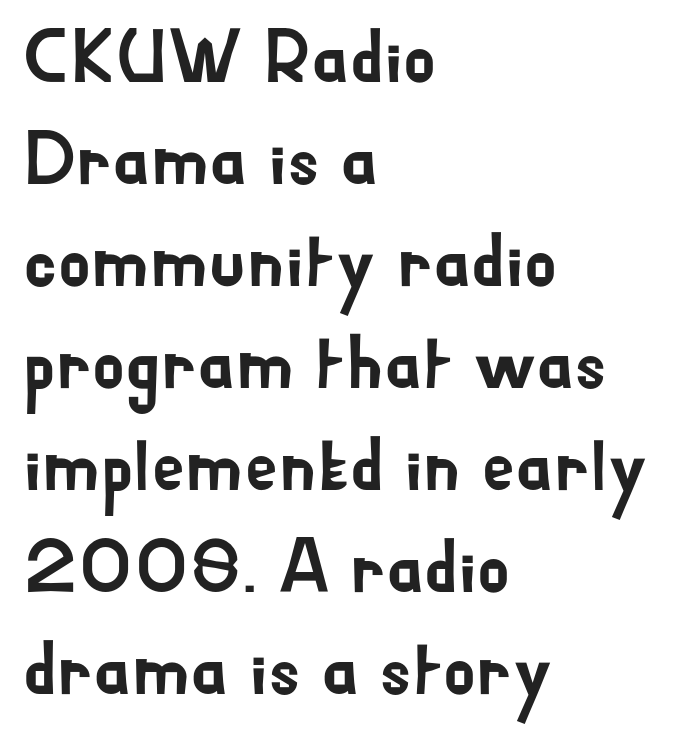
Notice how the stems are strictly vertical — no italics here. A typesetter would call this zero additional tracking. Quick note: interline space is typical. Every row of glyphs begins at an identical x-position on the left. The string is rendered with underlining switched off.
